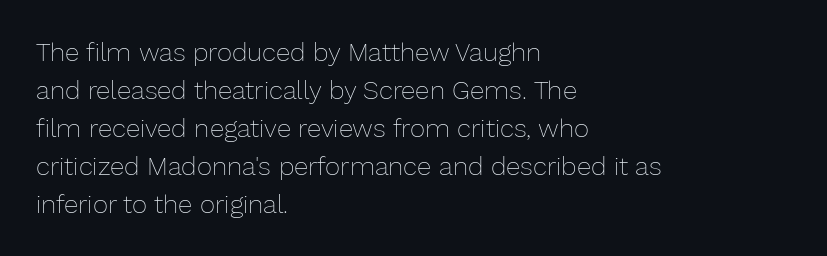
Q: Is the text bold? A: No.
Q: Is the text italic (slanted)? A: No, it is upright.
Q: Is the text underlined? A: No.
Q: How is the paragraph aligned? A: Left-aligned.
Q: Is the spacing between letters normal or unusually wide? A: Normal.
Q: Is the spacing between lines tight, normal or loose? A: Normal.
